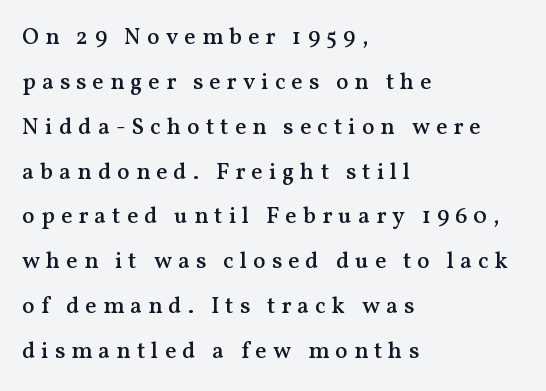
The image shows 23 px text type, upright; set left-aligned, loose line spacing (1.95x), unusually wide letter spacing (+0.27 em), not underlined.
